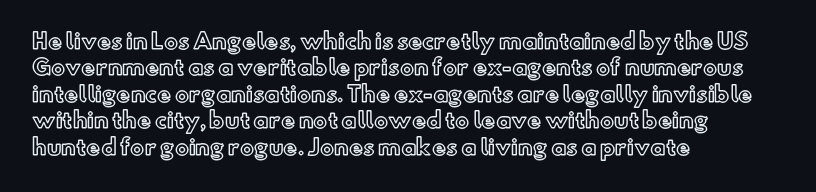
{"italic": "no", "underline": "no", "align": "left", "line_spacing": "normal", "line_spacing_ratio": 1.26, "letter_spacing": "normal", "letter_spacing_em": 0.0, "glyph_px": 21}
